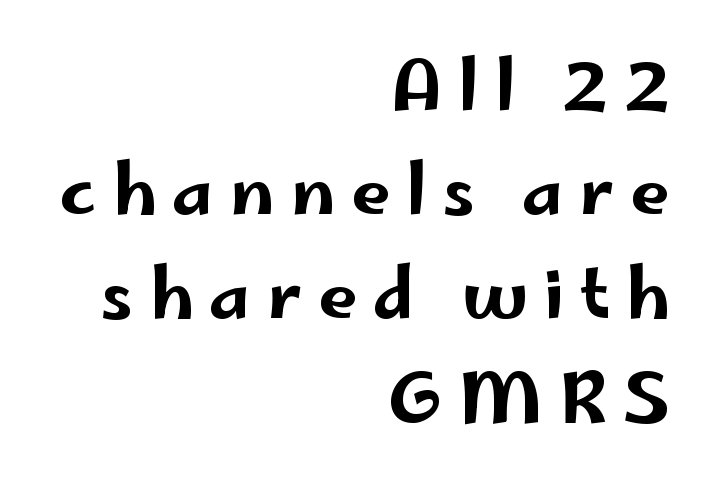
No italicization has been applied; the sample stays upright. The rendering uses natural spacing where letterforms have individual widths. Between one letter and the next there's a generous, obvious gap. Letterform terminals end flat and unadorned throughout the passage. Does the copy run flush right? Yes — the right margin is perfectly even.
